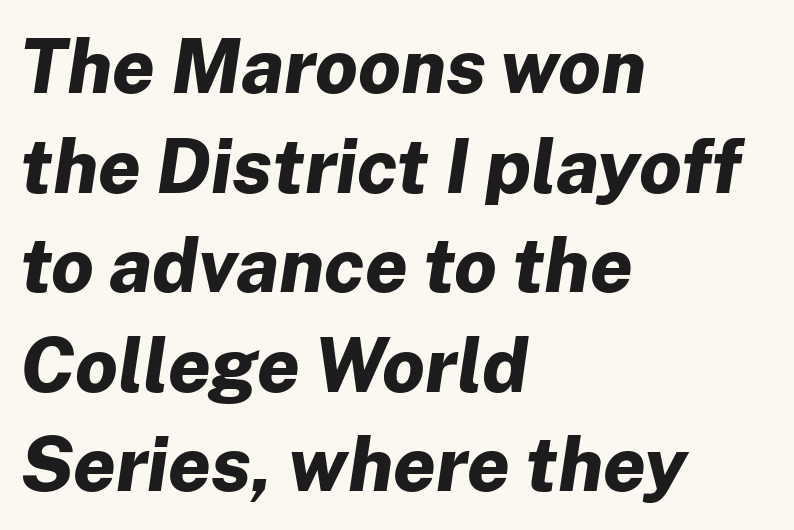
The image shows 76 px bold type, italic (leaning right); set left-aligned, normal line spacing (1.31x), normal letter spacing, not underlined; low stroke contrast and a medium x-height.
